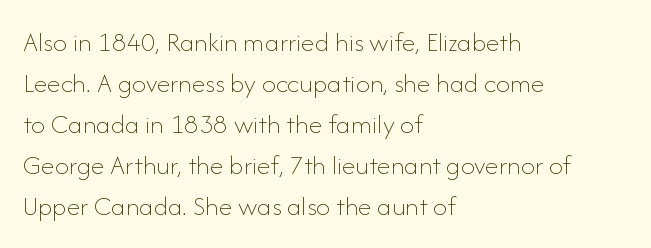
{"italic": "no", "bold": "no", "weight": "thin", "width": "normal", "stroke_contrast": "low", "x_height": "small", "monospaced": "no", "underline": "no", "align": "left", "line_spacing": "normal", "line_spacing_ratio": 1.46, "letter_spacing": "normal", "letter_spacing_em": 0.0, "glyph_px": 28}
